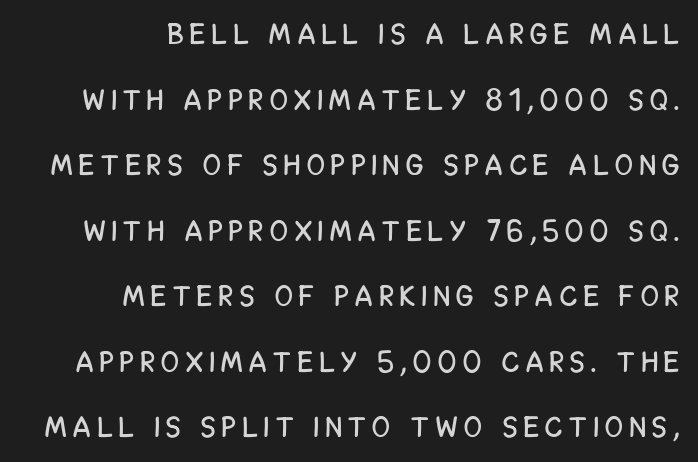
The image shows 29 px condensed sans-serif type, upright; set right-aligned, loose line spacing (2.26x), unusually wide letter spacing (+0.24 em), not underlined; low stroke contrast and a large x-height.
